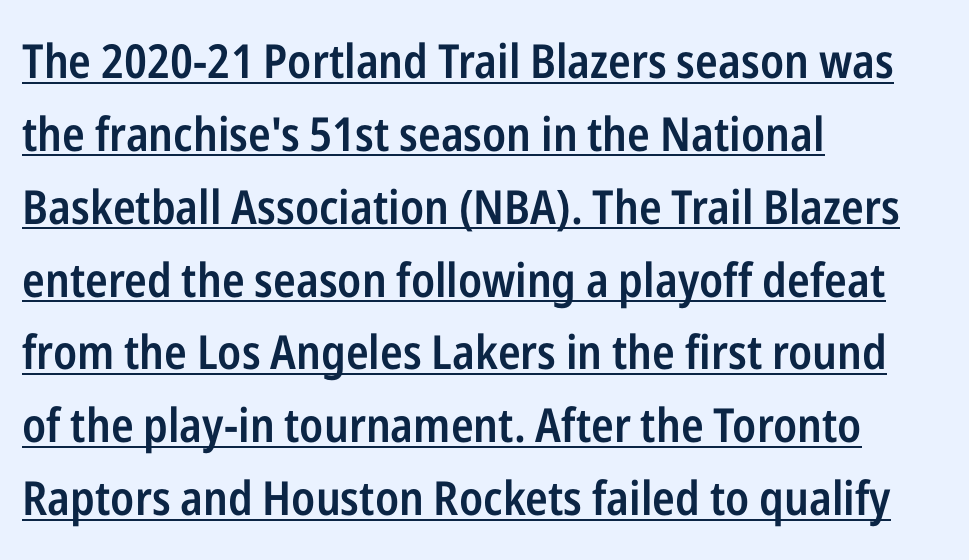
The image shows 47 px semibold, condensed sans-serif type, upright; set left-aligned, normal line spacing (1.55x), normal letter spacing, underlined; low stroke contrast and a medium x-height.
